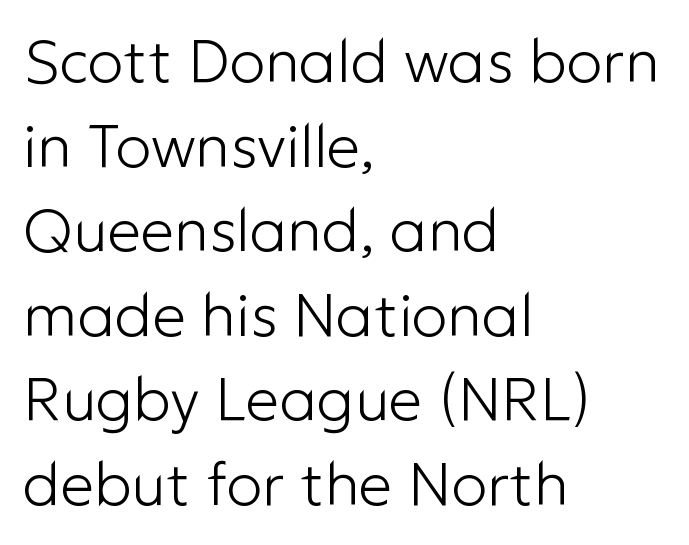
{"serif": "no", "italic": "no", "bold": "no", "weight": "light", "width": "normal", "stroke_contrast": "low", "x_height": "medium", "monospaced": "no", "underline": "no", "align": "left", "line_spacing": "normal", "line_spacing_ratio": 1.41, "letter_spacing": "normal", "letter_spacing_em": 0.0, "glyph_px": 60}
